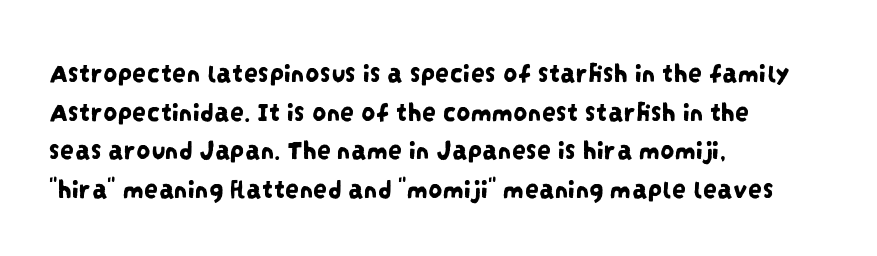
{"serif": "no", "width": "condensed", "stroke_contrast": "low", "x_height": "large", "monospaced": "no", "underline": "no", "align": "left", "line_spacing": "normal", "line_spacing_ratio": 1.38, "letter_spacing": "normal", "letter_spacing_em": 0.0, "glyph_px": 28}
